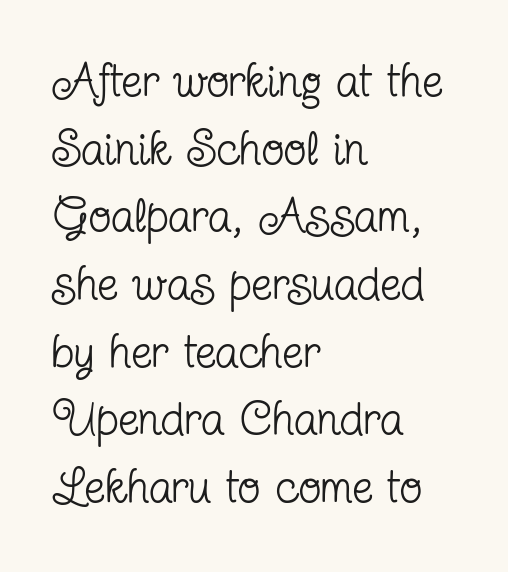
{"serif": "yes", "italic": "no", "bold": "no", "weight": "regular", "width": "condensed", "stroke_contrast": "low", "x_height": "medium", "monospaced": "no", "underline": "no", "align": "left", "line_spacing": "normal", "line_spacing_ratio": 1.44, "letter_spacing": "normal", "letter_spacing_em": 0.0, "glyph_px": 47}
